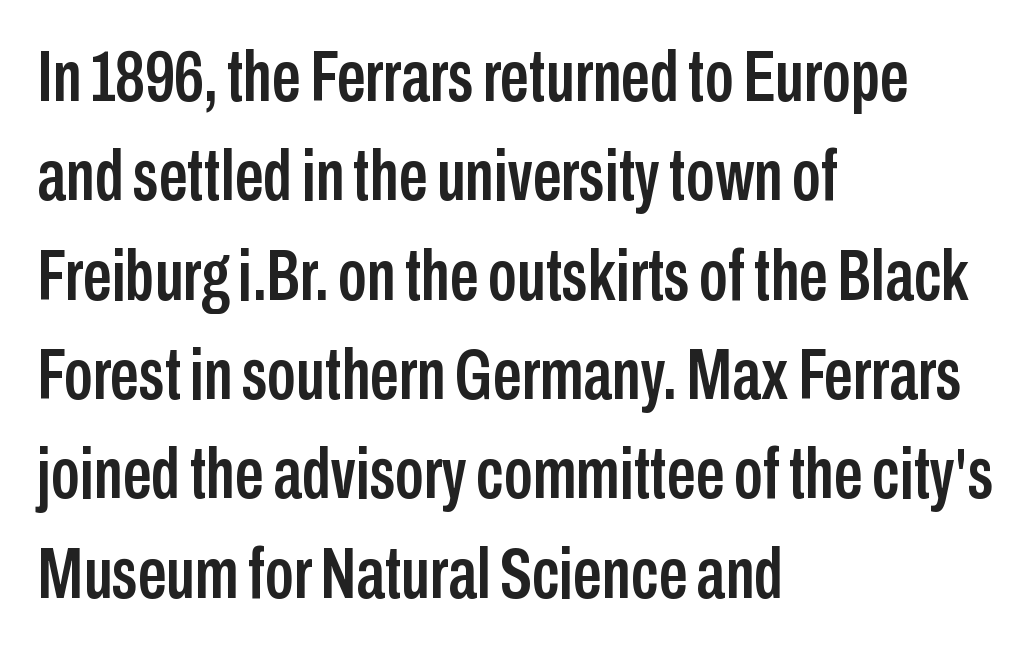
Unmarked baselines from the first word to the last. Students, note that the glyphs here touch the page at normal intervals. Think of a printed novel: that variable character pitch is what you see here. Vertical strokes here are truly vertical.
